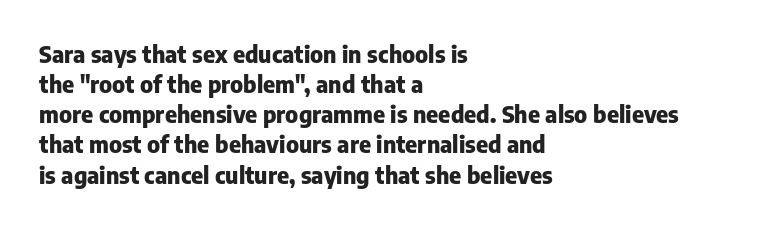
Does extra space separate the letters? No, they use regular spacing. The passage is arranged the way most books set body copy — flush left. Successive baselines arrive at the customary interval. Posture: upright roman. Is the type bold? Yes — the strokes are clearly thick and heavy.
